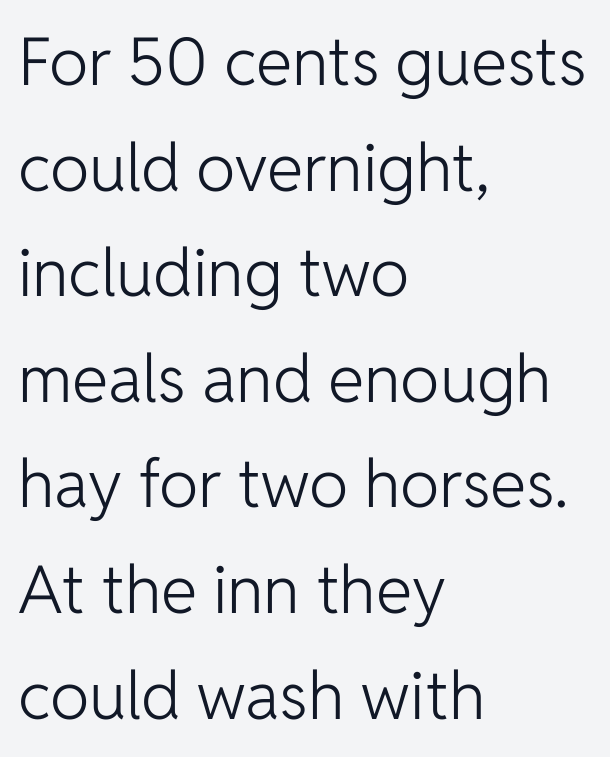
{"serif": "no", "italic": "no", "bold": "no", "weight": "light", "width": "normal", "stroke_contrast": "low", "x_height": "medium", "monospaced": "no", "underline": "no", "align": "left", "line_spacing": "normal", "line_spacing_ratio": 1.6, "letter_spacing": "normal", "letter_spacing_em": 0.0, "glyph_px": 66}
